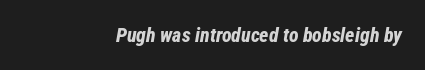
The image shows 20 px bold type, italic (leaning right); set normal letter spacing, not underlined.
